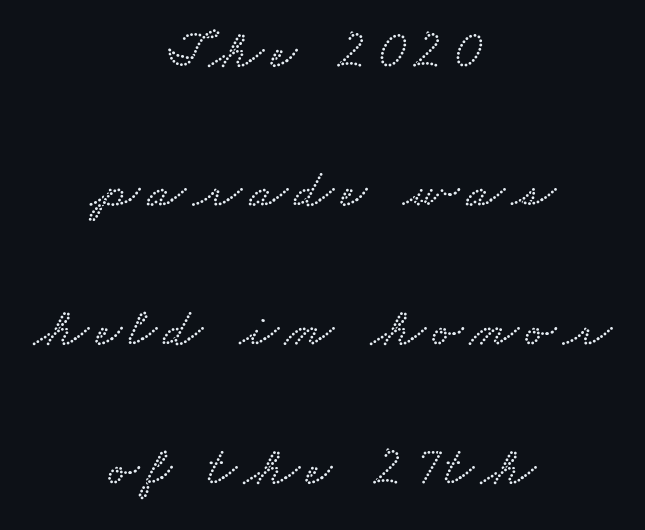
Q: Is the text underlined? A: No.
Q: How is the paragraph aligned? A: Centered.
Q: Is the spacing between lines tight, normal or loose? A: Loose.
Q: Width (condensed, normal, or wide)? A: Wide.
Q: Stroke contrast? A: Low.
Q: x-height? A: Small.
Q: Monospaced? A: No.
